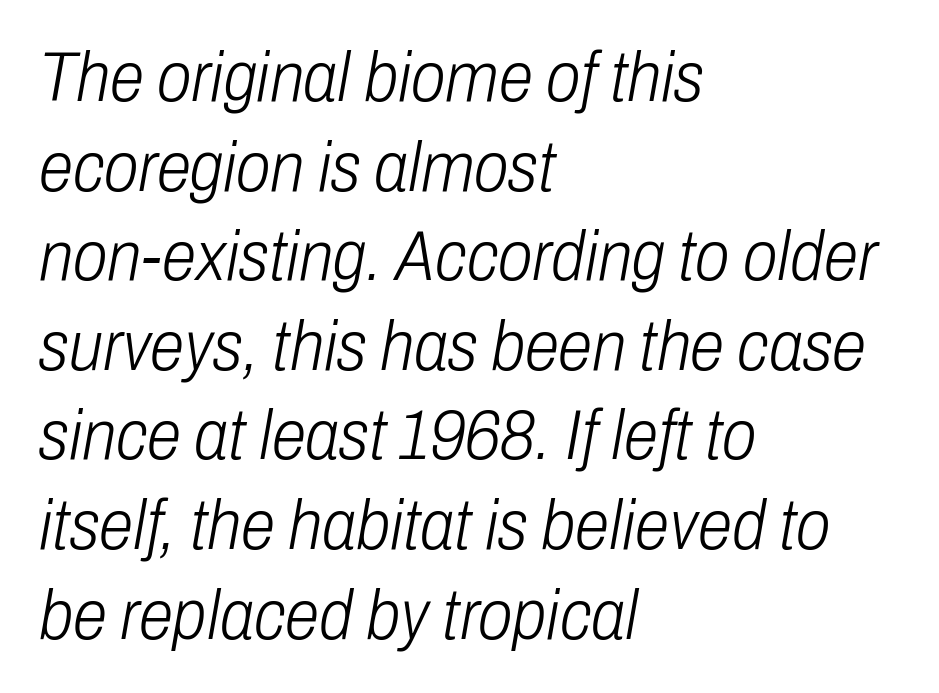
The image shows 70 px light, condensed type, italic (leaning right); set left-aligned, normal line spacing (1.28x), normal letter spacing, not underlined; low stroke contrast and a medium x-height.
